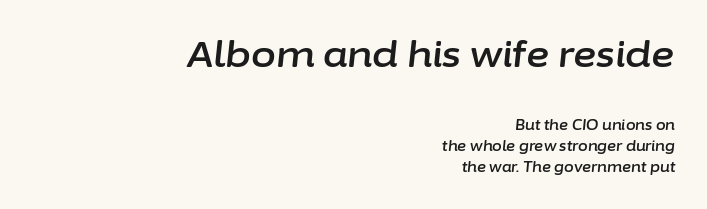
No extra tracking has been applied to these lines. Caption: multi-line text, flush right, ragged left. The glyphs are unaccompanied by any horizontal stroke below them. Proportional: the letters do not fall into vertical columns. Students, observe: this is what conventionally led text looks like. Observe the lean: these are italic letterforms.
